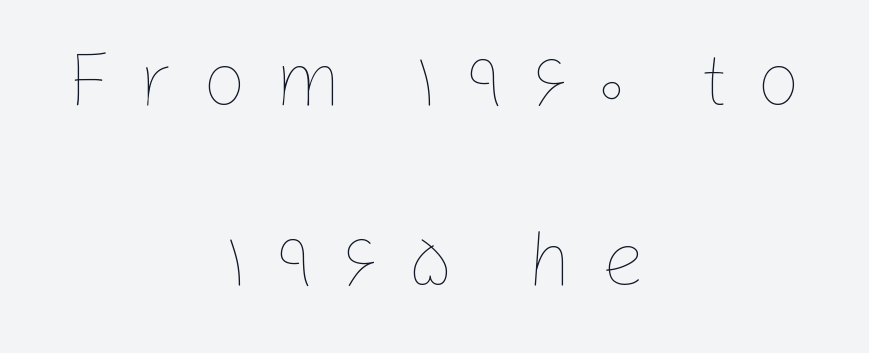
Teacher's note: observe the equal gaps on both sides — that is centered alignment. Nobody drew a line under any word here. Summary of vertical rhythm: relaxed, with wide interline spacing. Every stem runs plumb, perpendicular to the baseline. No extra ink here — the face is not bold. This sample uses expanded letter spacing, leaving extra air between glyphs.
